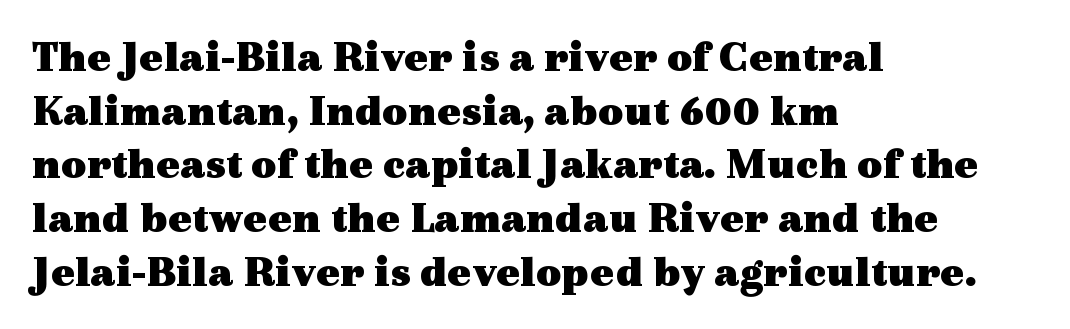
Q: Is the text bold? A: Yes.
Q: Is the text italic (slanted)? A: No, it is upright.
Q: Is the typeface a serif or a sans-serif typeface? A: Serif.
Q: Is the text underlined? A: No.
Q: How is the paragraph aligned? A: Left-aligned.
Q: Is the spacing between letters normal or unusually wide? A: Normal.
Q: Width (condensed, normal, or wide)? A: Wide.
Q: x-height? A: Medium.
Q: Monospaced? A: No.
